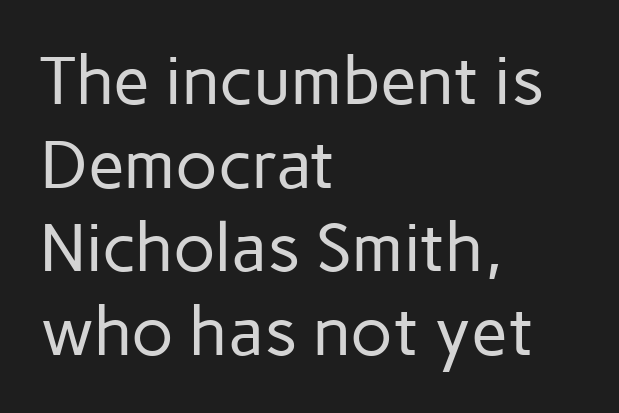
{"serif": "no", "italic": "no", "bold": "no", "weight": "regular", "width": "normal", "stroke_contrast": "low", "x_height": "medium", "monospaced": "no", "underline": "no", "align": "left", "line_spacing": "normal", "line_spacing_ratio": 1.25, "letter_spacing": "normal", "letter_spacing_em": 0.0, "glyph_px": 67}
